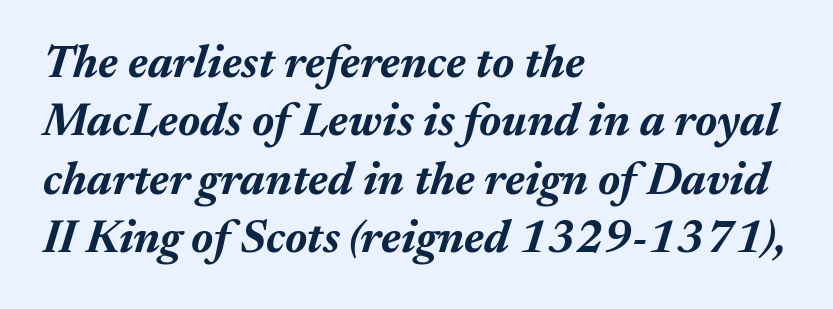
Q: Is the text bold? A: Yes.
Q: Is the text italic (slanted)? A: Yes, it leans right by about 17 degrees.
Q: Is the text underlined? A: No.
Q: How is the paragraph aligned? A: Left-aligned.
Q: Is the spacing between letters normal or unusually wide? A: Normal.
Q: Is the spacing between lines tight, normal or loose? A: Normal.
Q: Width (condensed, normal, or wide)? A: Normal.
Q: Stroke contrast? A: Medium.
Q: x-height? A: Medium.
Q: Monospaced? A: No.
